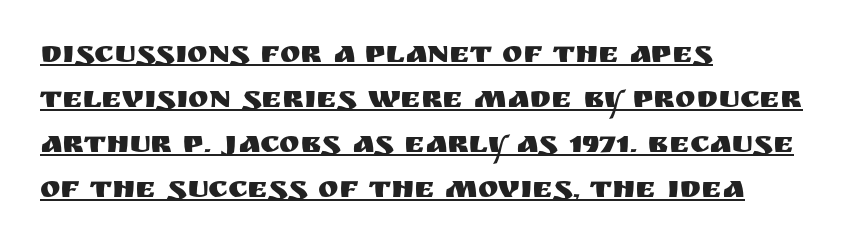
Q: Is the text italic (slanted)? A: No, it is upright.
Q: Is the typeface a serif or a sans-serif typeface? A: Sans-serif.
Q: Is the text underlined? A: Yes.
Q: How is the paragraph aligned? A: Left-aligned.
Q: Is the spacing between letters normal or unusually wide? A: Normal.
Q: Is the spacing between lines tight, normal or loose? A: Normal.
Q: Width (condensed, normal, or wide)? A: Normal.
Q: Stroke contrast? A: Medium.
Q: x-height? A: Large.
Q: Monospaced? A: No.
